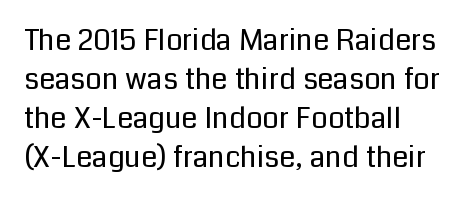
The image shows 29 px regular-weight sans-serif type, upright; set left-aligned, normal line spacing (1.35x), normal letter spacing, not underlined; low stroke contrast and a medium x-height.
